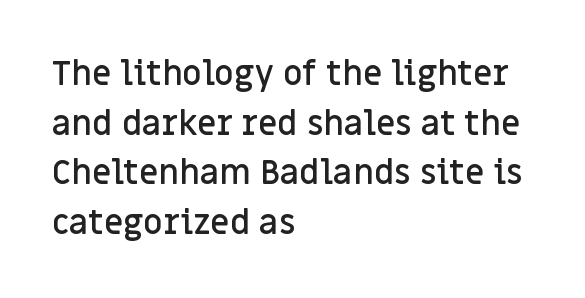
The image shows 34 px semibold sans-serif type, upright; set left-aligned, normal line spacing (1.46x), normal letter spacing, not underlined; low stroke contrast and a large x-height.
